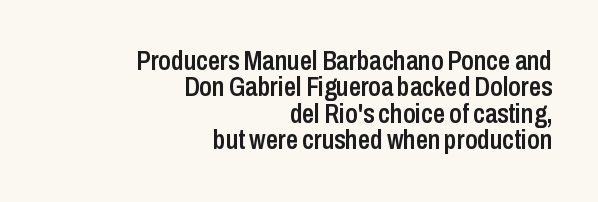
Q: Is the text bold? A: Semi-bold.
Q: Is the text italic (slanted)? A: No, it is upright.
Q: Is the text underlined? A: No.
Q: How is the paragraph aligned? A: Right-aligned.
Q: Is the spacing between letters normal or unusually wide? A: Normal.
Q: Is the spacing between lines tight, normal or loose? A: Tight.
